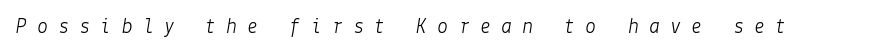
A typesetter would call this heavily tracked-out type. The characters are drawn with everyday or finer stroke widths. Posture: slanted. Anything drawn beneath the words? Only blank space.
